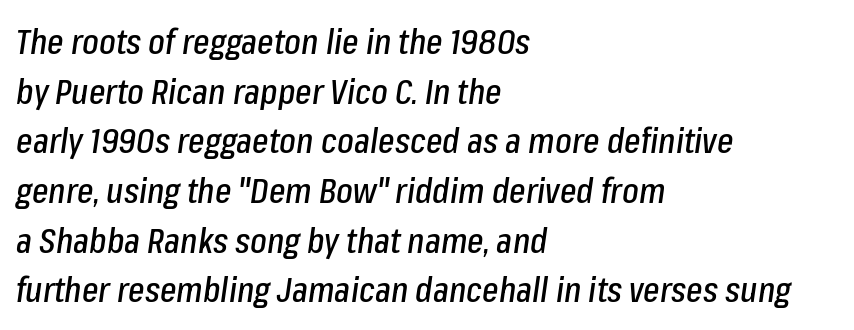
The passage shown is not underscored anywhere. The face used here is proportionally spaced, like ordinary book or web type. If you drew a line through each stem, it would be angled. This rendering uses left alignment, leaving the right contour irregular. Evenly set lines give the paragraph a standard silhouette. Standard letterfit; no display-style spreading of the glyphs.
